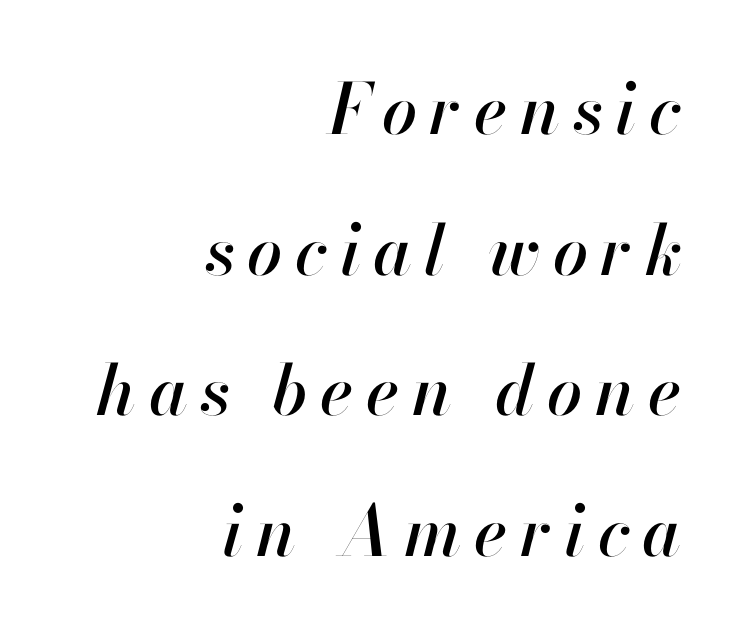
Q: Is the text italic (slanted)? A: Yes, it leans right by about 13 degrees.
Q: Is the text underlined? A: No.
Q: How is the paragraph aligned? A: Right-aligned.
Q: Is the spacing between lines tight, normal or loose? A: Loose.
Q: Width (condensed, normal, or wide)? A: Normal.
Q: Stroke contrast? A: High.
Q: x-height? A: Small.
Q: Monospaced? A: No.
